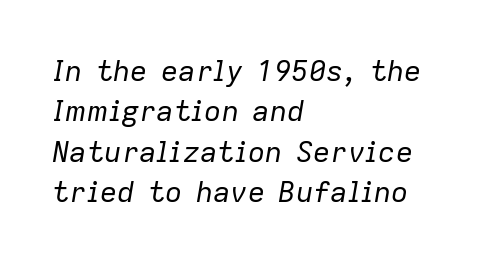
{"italic": "yes", "lean": "right", "slant_degrees": 9, "bold": "no", "weight": "regular", "width": "normal", "stroke_contrast": "low", "x_height": "medium", "monospaced": "no", "underline": "no", "align": "left", "line_spacing": "normal", "line_spacing_ratio": 1.39, "letter_spacing": "normal", "letter_spacing_em": 0.0, "glyph_px": 29}
